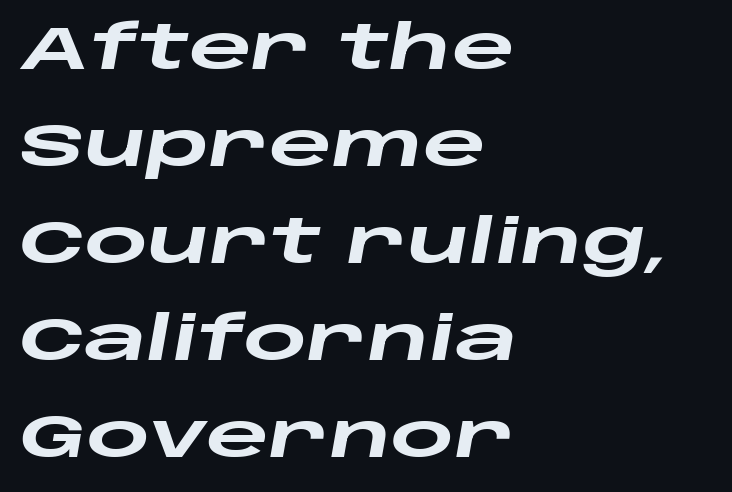
{"italic": "yes", "lean": "right", "slant_degrees": 10, "bold": "yes", "weight": "heavy", "width": "wide", "stroke_contrast": "low", "x_height": "large", "monospaced": "no", "underline": "no", "align": "left", "line_spacing": "normal", "line_spacing_ratio": 1.59, "letter_spacing": "normal", "letter_spacing_em": 0.0, "glyph_px": 61}
